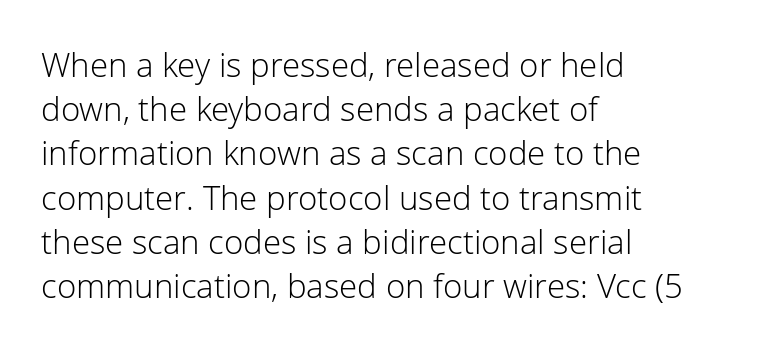
{"serif": "no", "italic": "no", "bold": "no", "weight": "light", "width": "normal", "stroke_contrast": "low", "x_height": "medium", "monospaced": "no", "underline": "no", "align": "left", "line_spacing": "normal", "line_spacing_ratio": 1.34, "letter_spacing": "normal", "letter_spacing_em": 0.0, "glyph_px": 33}
